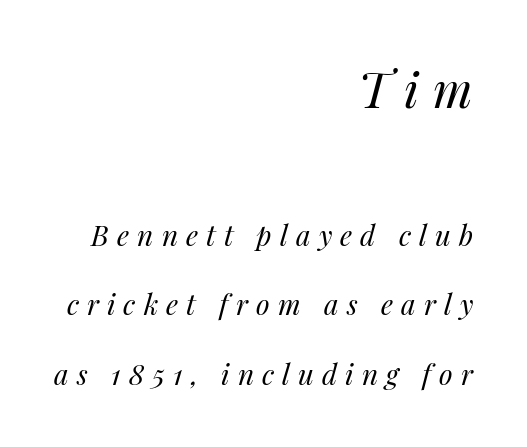
{"italic": "yes", "lean": "right", "slant_degrees": 14, "bold": "no", "weight": "regular", "width": "normal", "stroke_contrast": "medium", "x_height": "medium", "monospaced": "no", "underline": "no", "align": "right", "line_spacing": "loose", "line_spacing_ratio": 2.48, "letter_spacing": "wide", "letter_spacing_em": 0.29, "larger_block": "first", "size_ratio": 1.75, "glyph_px": 49}
